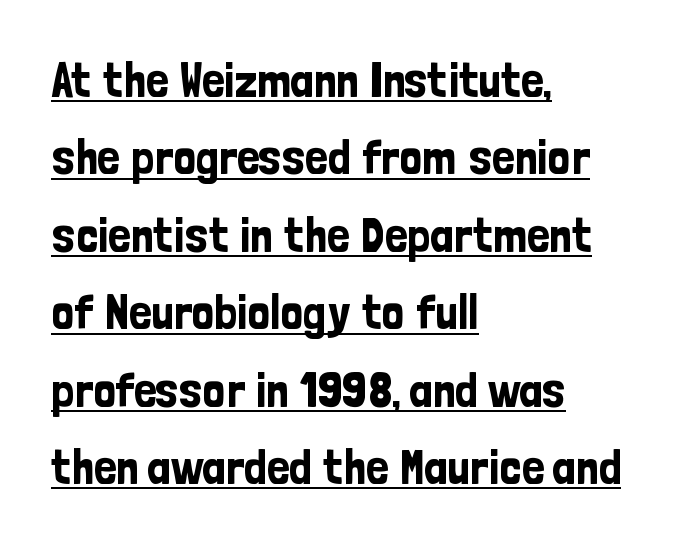
Between one letter and the next there's only the usual sliver of space. The lettering is marked with a stroke running underneath it. Here the designer chose a conventional face with non-uniform glyph widths. The characters display no serif detailing; their extremities are plain. Line starts are locked; line ends wander.
